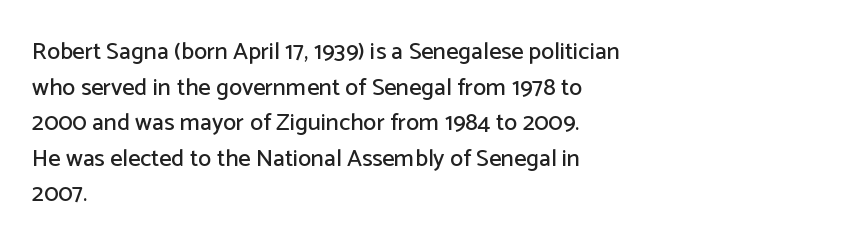
{"italic": "no", "underline": "no", "align": "left", "line_spacing": "normal", "line_spacing_ratio": 1.48, "letter_spacing": "normal", "letter_spacing_em": 0.0, "glyph_px": 24}
